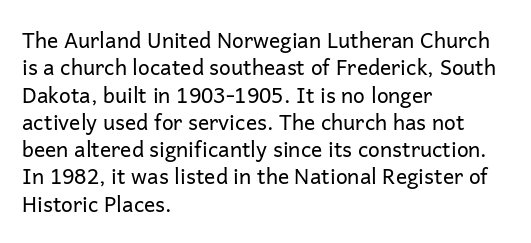
Reading down the block, your eye returns to a fixed left position each line. The weight tops out at a normal text grade. Interline gaps are of average width in this sample. The letters sit at their default tracking, neither squeezed nor spread.
